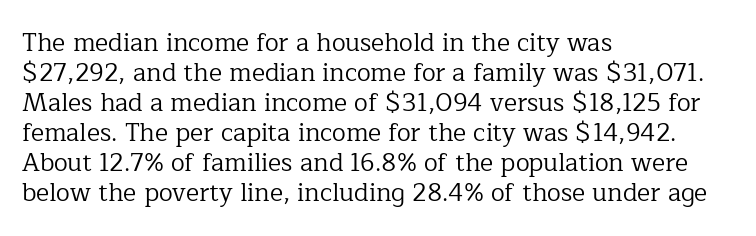
The image shows 25 px text type, upright; set left-aligned, line spacing 1.2x, normal letter spacing, not underlined.
